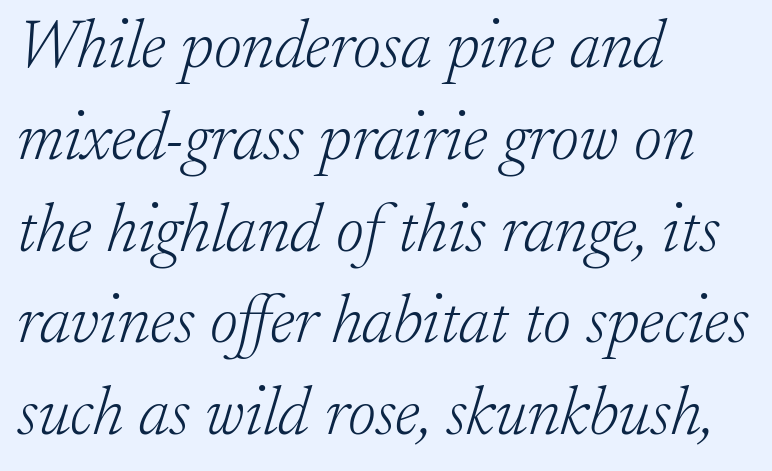
Q: Is the text bold? A: No.
Q: Is the text italic (slanted)? A: Yes, it leans right by about 17 degrees.
Q: Is the typeface a serif or a sans-serif typeface? A: Serif.
Q: Is the text underlined? A: No.
Q: How is the paragraph aligned? A: Left-aligned.
Q: Is the spacing between letters normal or unusually wide? A: Normal.
Q: Is the spacing between lines tight, normal or loose? A: Normal.
Q: Width (condensed, normal, or wide)? A: Normal.
Q: Stroke contrast? A: Low.
Q: x-height? A: Small.
Q: Monospaced? A: No.
